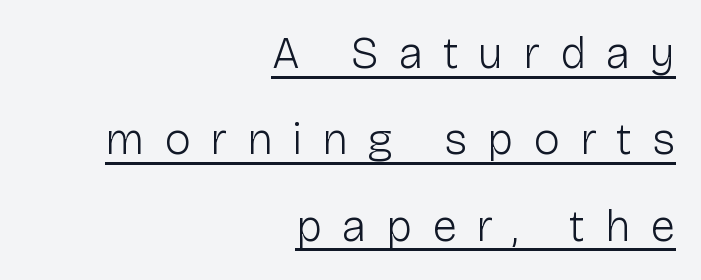
Q: Is the text bold? A: No.
Q: Is the text italic (slanted)? A: No, it is upright.
Q: Is the typeface a serif or a sans-serif typeface? A: Sans-serif.
Q: Is the text underlined? A: Yes.
Q: How is the paragraph aligned? A: Right-aligned.
Q: Is the spacing between letters normal or unusually wide? A: Unusually wide.
Q: Is the spacing between lines tight, normal or loose? A: Loose.
Q: Width (condensed, normal, or wide)? A: Normal.
Q: Stroke contrast? A: Low.
Q: x-height? A: Medium.
Q: Monospaced? A: No.
